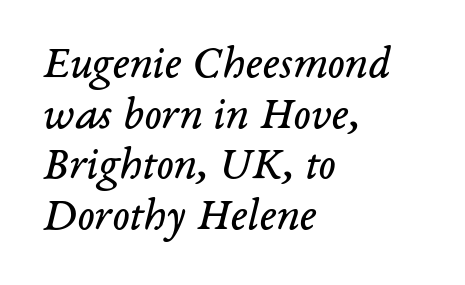
Designer's note — italics engaged. The passage shown is typed in a proportional face where columns would drift. The face used here is seriffed, in the tradition of book romans. Bare-footed words on every line. These lines huddle together more closely than default settings would place them.
